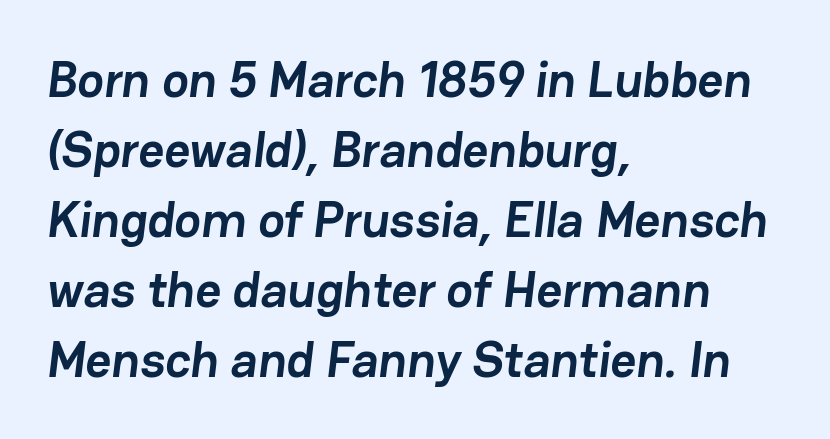
Q: Is the text bold? A: Yes.
Q: Is the typeface a serif or a sans-serif typeface? A: Sans-serif.
Q: Is the text underlined? A: No.
Q: How is the paragraph aligned? A: Left-aligned.
Q: Is the spacing between letters normal or unusually wide? A: Normal.
Q: Is the spacing between lines tight, normal or loose? A: Normal.
Q: Width (condensed, normal, or wide)? A: Normal.
Q: Stroke contrast? A: Low.
Q: x-height? A: Medium.
Q: Monospaced? A: No.
